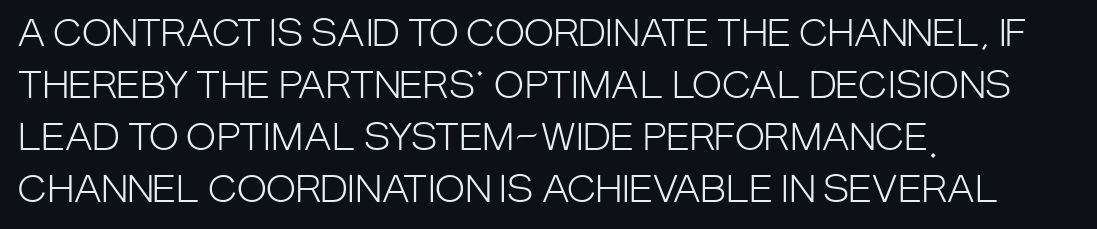
{"serif": "no", "italic": "no", "bold": "no", "weight": "light", "width": "condensed", "stroke_contrast": "low", "x_height": "large", "monospaced": "no", "underline": "no", "align": "left", "line_spacing": "normal", "line_spacing_ratio": 1.44, "letter_spacing": "normal", "letter_spacing_em": 0.0, "glyph_px": 36}
